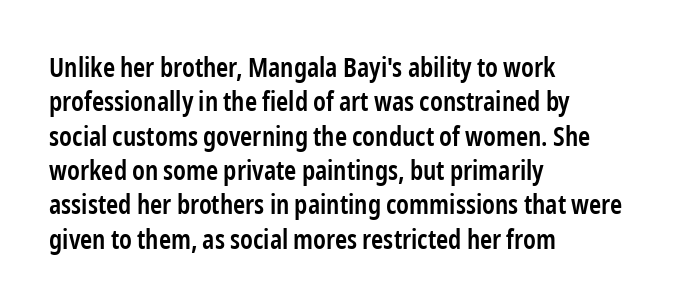
Where is the straight margin? On the left. Short note: letters normally spaced. Lines of text with bare space underneath. On the weight axis this lands at semibold, roughly 600. The passage shown stacks its lines at a standard gap.
